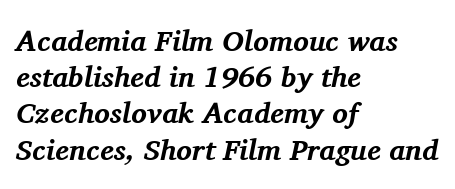
The image shows 29 px bold serif type, italic (leaning right); set left-aligned, normal line spacing (1.25x), normal letter spacing, not underlined; medium stroke contrast and a medium x-height.
